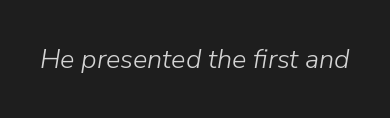
{"italic": "yes", "lean": "right", "slant_degrees": 9, "bold": "no", "underline": "no", "letter_spacing": "normal", "letter_spacing_em": 0.0, "glyph_px": 27}
